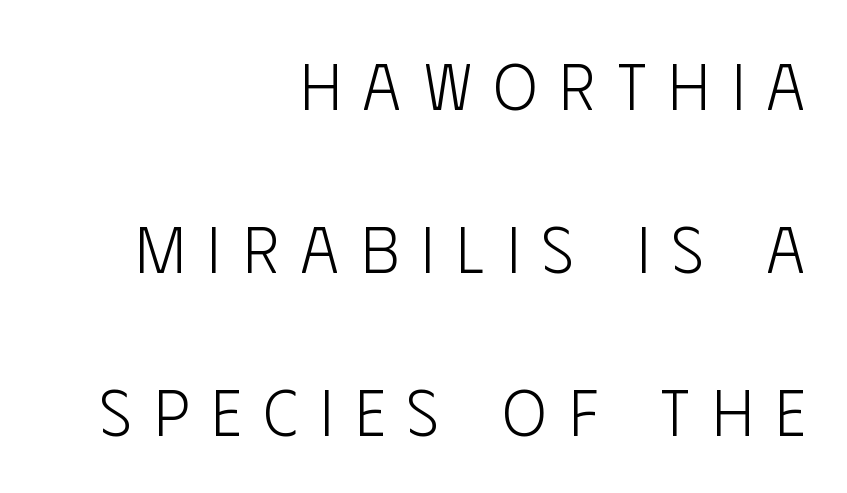
{"serif": "no", "italic": "no", "bold": "no", "weight": "light", "width": "condensed", "stroke_contrast": "low", "x_height": "large", "monospaced": "no", "underline": "no", "align": "right", "line_spacing": "loose", "line_spacing_ratio": 2.47, "letter_spacing": "wide", "letter_spacing_em": 0.34, "glyph_px": 66}
